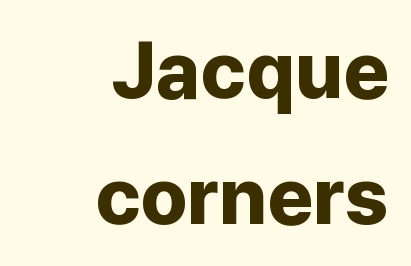
How are the letters spaced? Ordinarily, with no added tracking. Stroke thickness is high; the sample reads as a true bold. Is there any slant? The stems are plumb. Nope, no serifs anywhere on these letters. Leading matches the norm, producing a regular column.
